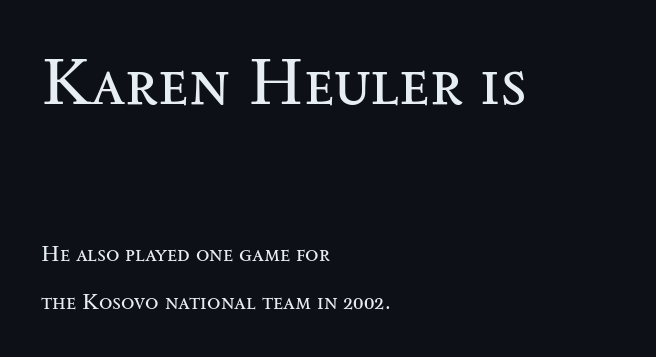
Think of a printed novel: that variable character pitch is what you see here. Every stem runs plumb, perpendicular to the baseline. The passage shown stacks its lines with a broad gap. Nothing unusual about the tracking: characters are spaced as the font intends.
